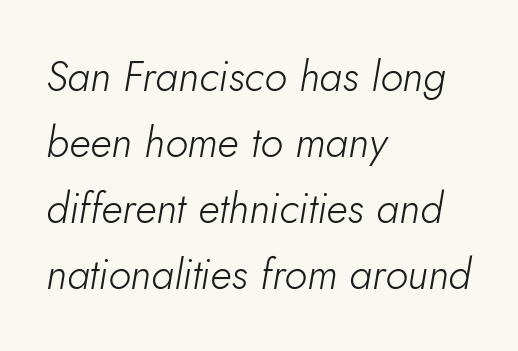
Does the copy run flush right? No — it runs flush left. The lettering tilts uniformly, giving the passage an italic look. Only glyphs here, with clear space below each row. The face used here is rendered with its standard letterfit.
